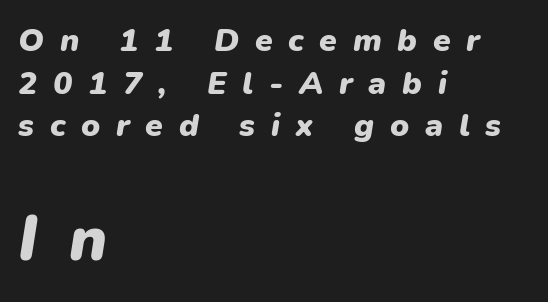
Is the type bold? Yes — the strokes are clearly thick and heavy. Style check: oblique. Leading: standard. Letter spacing: wide. Character widths vary here, with narrow letters taking less room than wide ones.
